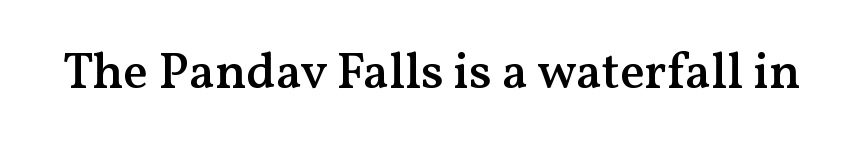
The tracking reads as untouched default to a designer's eye. The face used here is proportionally spaced, like ordinary book or web type. Nope, not italic — everything's standing straight. Nobody drew a line under any word here.
